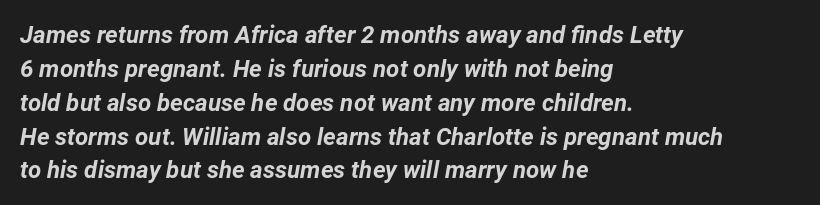
Each row of text sits above clean, open space. Characters are canted at an angle relative to the baseline's perpendicular. Every letter is thick-stroked: bold, no question. This sample keeps an unexceptional amount of space between lines.
